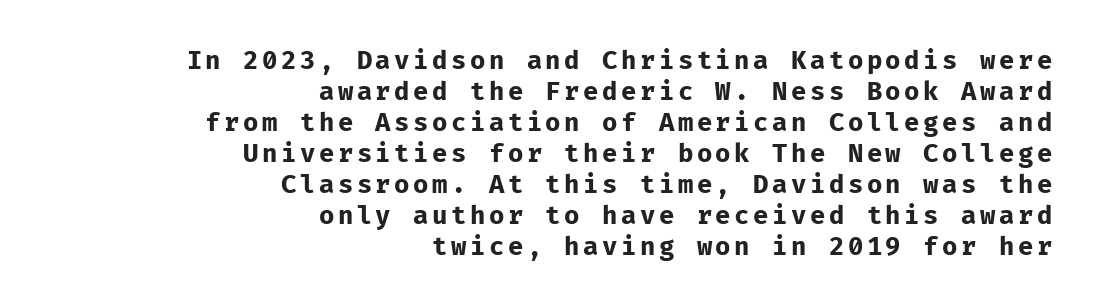
Q: Is the text bold? A: Yes.
Q: Is the text italic (slanted)? A: No, it is upright.
Q: Is the text underlined? A: No.
Q: How is the paragraph aligned? A: Right-aligned.
